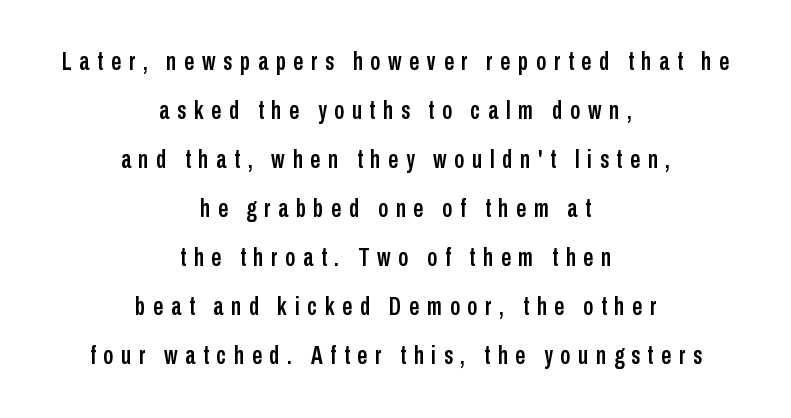
Leading is clearly above the norm, producing a sparse column. Typeset on center — no edge is straight. The font's upright variant was chosen for this text. Each row of text sits above clean, open space. Short note: letters widely spaced.
